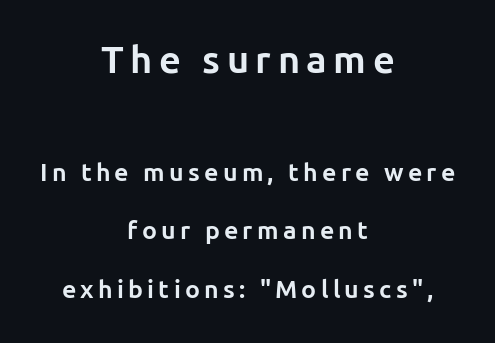
Q: Is the text bold? A: Yes.
Q: Is the text italic (slanted)? A: No, it is upright.
Q: Is the typeface a serif or a sans-serif typeface? A: Sans-serif.
Q: Is the text underlined? A: No.
Q: How is the paragraph aligned? A: Centered.
Q: Is the spacing between lines tight, normal or loose? A: Loose.
Q: Which block of text is set in a larger size, the first (top) or the second (bottom)? A: The first (top) one.
Q: Width (condensed, normal, or wide)? A: Normal.
Q: Stroke contrast? A: Low.
Q: x-height? A: Medium.
Q: Monospaced? A: No.
